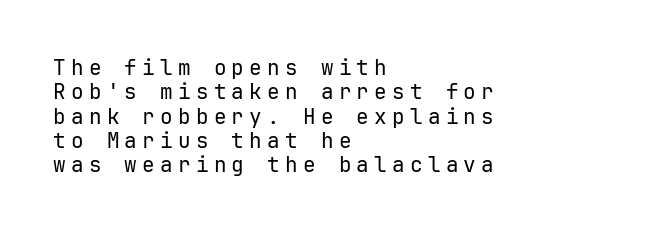
The image shows 21 px text type, upright; set left-aligned, line spacing 1.16x, unusually wide letter spacing (+0.25 em), not underlined.
